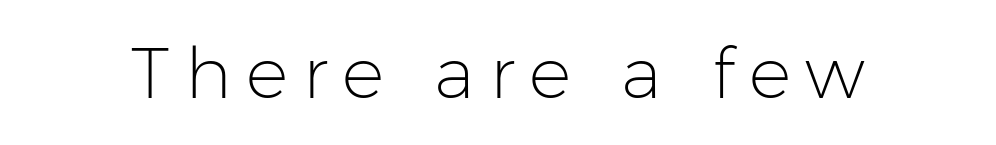
The image shows 71 px light sans-serif type, upright; set unusually wide letter spacing (+0.21 em), not underlined; low stroke contrast and a medium x-height.
